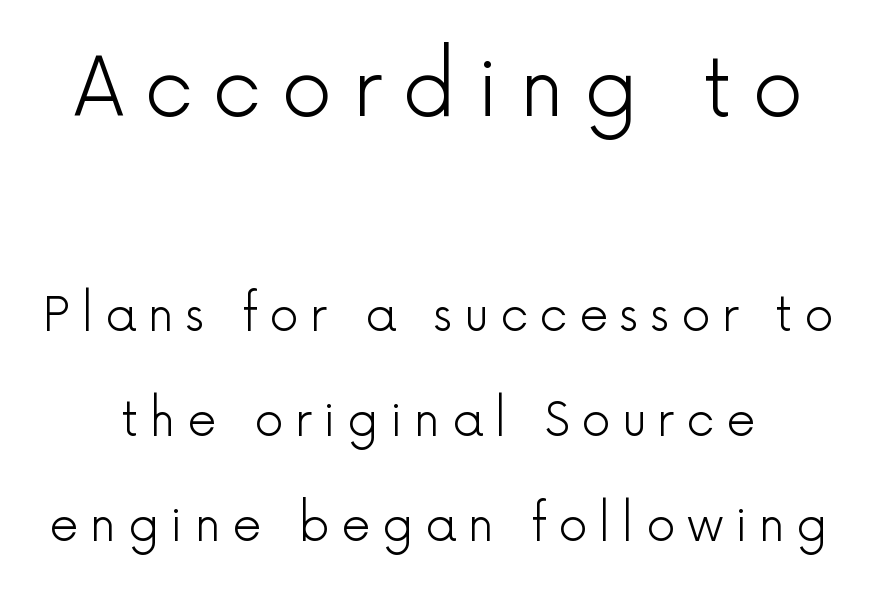
Q: Is the text bold? A: No.
Q: Is the text italic (slanted)? A: No, it is upright.
Q: Is the typeface a serif or a sans-serif typeface? A: Sans-serif.
Q: Is the text underlined? A: No.
Q: Is the spacing between letters normal or unusually wide? A: Unusually wide.
Q: Is the spacing between lines tight, normal or loose? A: Loose.
Q: Which block of text is set in a larger size, the first (top) or the second (bottom)? A: The first (top) one.
Q: Width (condensed, normal, or wide)? A: Normal.
Q: x-height? A: Medium.
Q: Monospaced? A: No.
